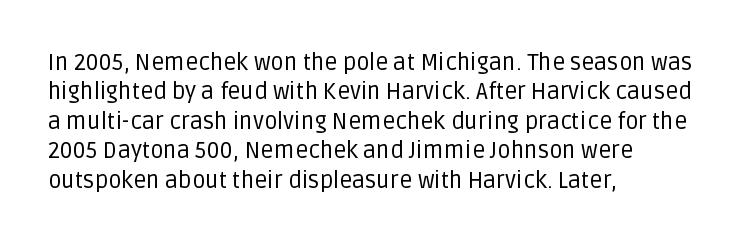
{"italic": "no", "bold": "no", "underline": "no", "align": "left", "line_spacing": "normal", "line_spacing_ratio": 1.28, "letter_spacing": "normal", "letter_spacing_em": 0.0, "glyph_px": 23}
